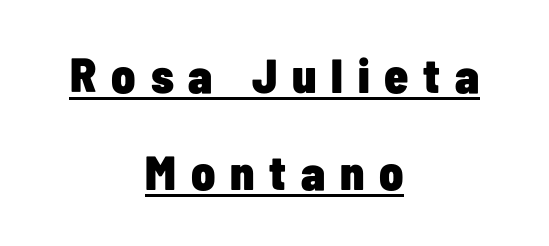
Q: Is the text bold? A: Yes.
Q: Is the text italic (slanted)? A: No, it is upright.
Q: Is the typeface a serif or a sans-serif typeface? A: Sans-serif.
Q: Is the text underlined? A: Yes.
Q: How is the paragraph aligned? A: Centered.
Q: Is the spacing between letters normal or unusually wide? A: Unusually wide.
Q: Is the spacing between lines tight, normal or loose? A: Loose.
Q: Width (condensed, normal, or wide)? A: Condensed.
Q: Stroke contrast? A: Low.
Q: x-height? A: Medium.
Q: Monospaced? A: No.
